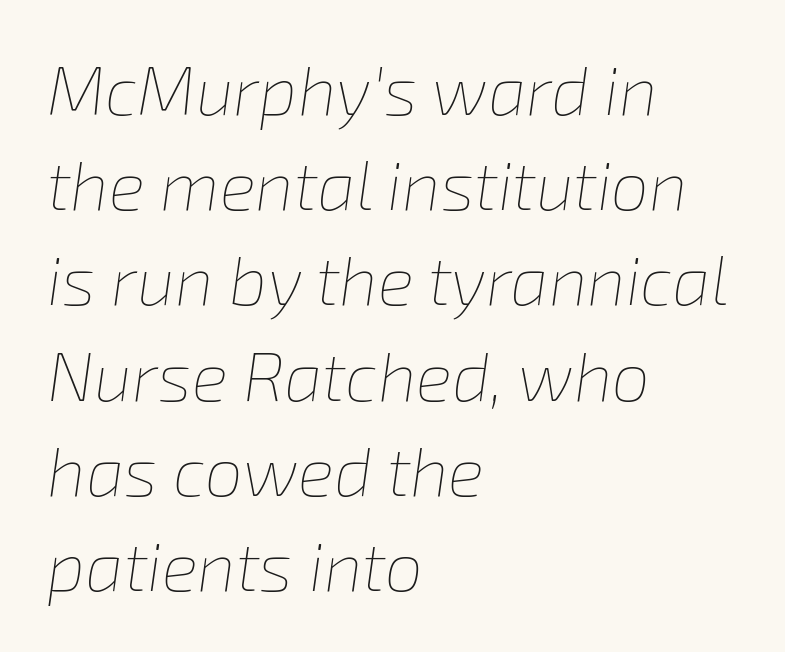
Q: Is the text bold? A: No.
Q: Is the text italic (slanted)? A: Yes, it leans right by about 8 degrees.
Q: Is the text underlined? A: No.
Q: How is the paragraph aligned? A: Left-aligned.
Q: Is the spacing between letters normal or unusually wide? A: Normal.
Q: Is the spacing between lines tight, normal or loose? A: Normal.
Q: Width (condensed, normal, or wide)? A: Normal.
Q: Stroke contrast? A: Low.
Q: x-height? A: Medium.
Q: Monospaced? A: No.
